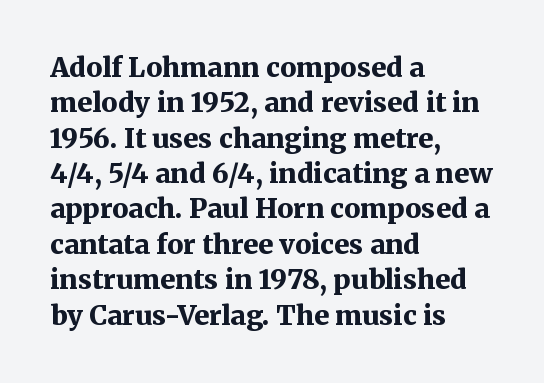
Q: Is the text bold? A: Yes.
Q: Is the text italic (slanted)? A: No, it is upright.
Q: Is the text underlined? A: No.
Q: How is the paragraph aligned? A: Left-aligned.
Q: Is the spacing between letters normal or unusually wide? A: Normal.
Q: Is the spacing between lines tight, normal or loose? A: Normal.
